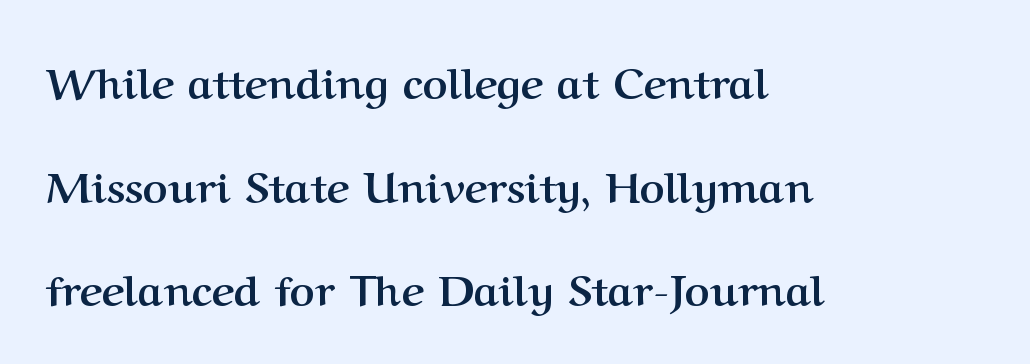
The letters advance in unequal steps, a hallmark of proportional type. You could fit nearly another row in the gap between these rows. The characters display serif detailing at their extremities. No word sits above an underline.
